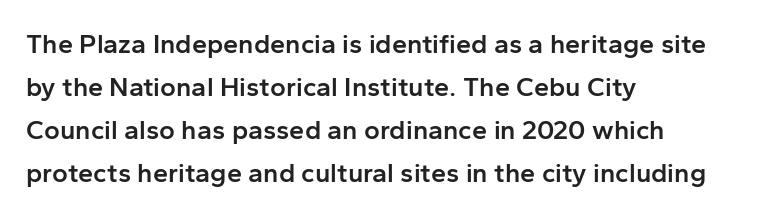
Q: Is the text bold? A: Semi-bold.
Q: Is the text italic (slanted)? A: No, it is upright.
Q: Is the text underlined? A: No.
Q: How is the paragraph aligned? A: Left-aligned.
Q: Is the spacing between letters normal or unusually wide? A: Normal.
Q: Is the spacing between lines tight, normal or loose? A: Normal.
